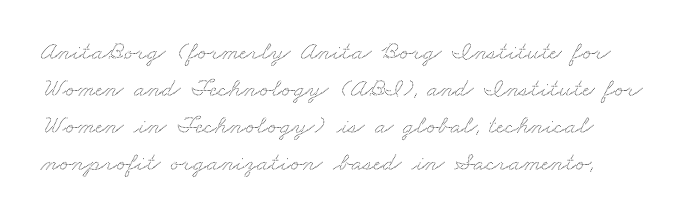
Q: Is the text underlined? A: No.
Q: Is the spacing between letters normal or unusually wide? A: Normal.
Q: Is the spacing between lines tight, normal or loose? A: Normal.
